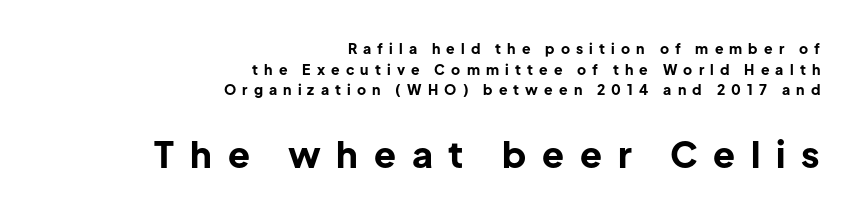
The image shows 36 px bold sans-serif type, upright; set right-aligned, normal line spacing (1.47x), unusually wide letter spacing (+0.44 em), not underlined; the second (bottom) block is 2.57x larger; low stroke contrast and a medium x-height.
